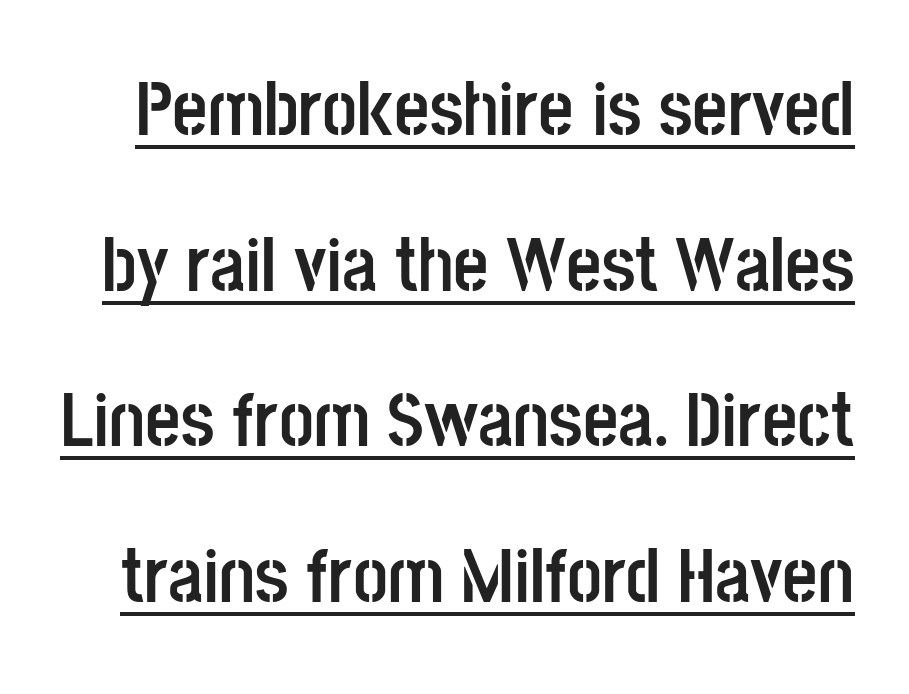
{"serif": "no", "italic": "no", "bold": "yes", "weight": "semibold", "width": "condensed", "stroke_contrast": "low", "x_height": "large", "monospaced": "no", "underline": "yes", "line_spacing": "loose", "line_spacing_ratio": 2.02, "letter_spacing": "normal", "letter_spacing_em": 0.0, "glyph_px": 77}
